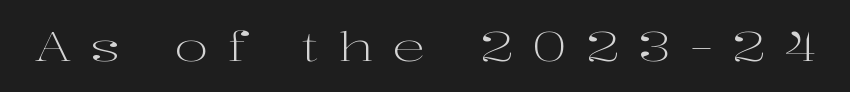
Q: Is the text bold? A: No.
Q: Is the text italic (slanted)? A: No, it is upright.
Q: Is the typeface a serif or a sans-serif typeface? A: Serif.
Q: Is the text underlined? A: No.
Q: Is the spacing between letters normal or unusually wide? A: Unusually wide.
Q: Width (condensed, normal, or wide)? A: Wide.
Q: Stroke contrast? A: High.
Q: x-height? A: Medium.
Q: Monospaced? A: No.
